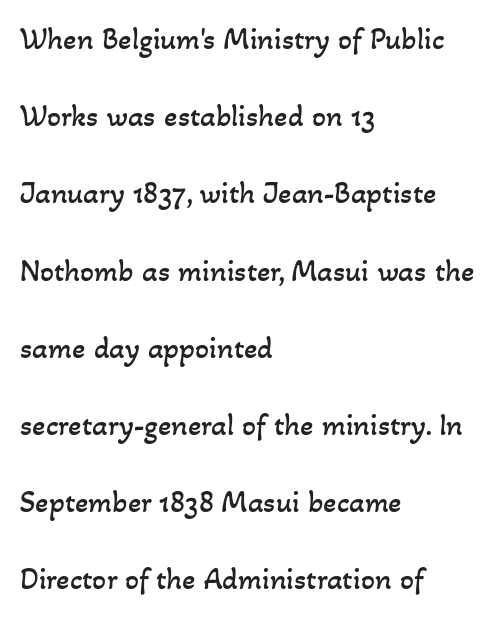
Q: Is the text bold? A: No.
Q: Is the text underlined? A: No.
Q: How is the paragraph aligned? A: Left-aligned.
Q: Is the spacing between letters normal or unusually wide? A: Normal.
Q: Is the spacing between lines tight, normal or loose? A: Loose.
Q: Width (condensed, normal, or wide)? A: Normal.
Q: Stroke contrast? A: Low.
Q: x-height? A: Small.
Q: Monospaced? A: No.
